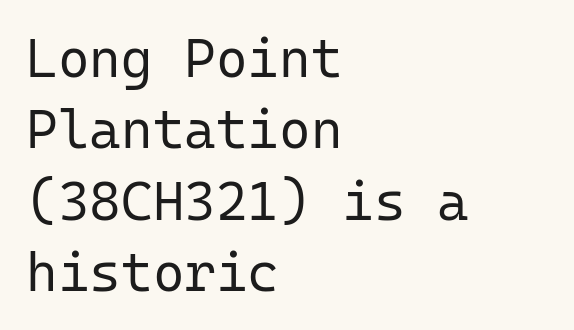
Q: Is the text bold? A: No.
Q: Is the text italic (slanted)? A: No, it is upright.
Q: Is the typeface a serif or a sans-serif typeface? A: Sans-serif.
Q: Is the text underlined? A: No.
Q: How is the paragraph aligned? A: Left-aligned.
Q: Is the spacing between letters normal or unusually wide? A: Normal.
Q: Is the spacing between lines tight, normal or loose? A: Normal.
Q: Width (condensed, normal, or wide)? A: Normal.
Q: Stroke contrast? A: Low.
Q: x-height? A: Medium.
Q: Monospaced? A: Yes.
